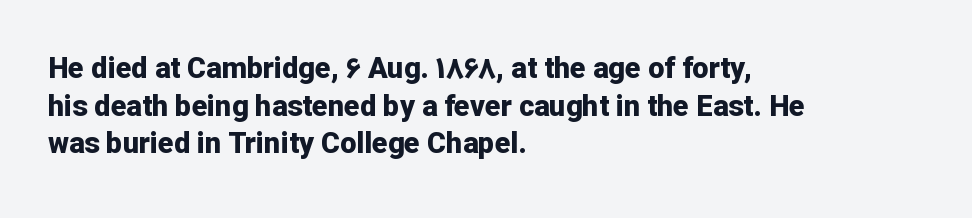
The image shows 29 px bold sans-serif type, upright; set left-aligned, normal line spacing (1.3x), normal letter spacing, not underlined; low stroke contrast and a medium x-height.
